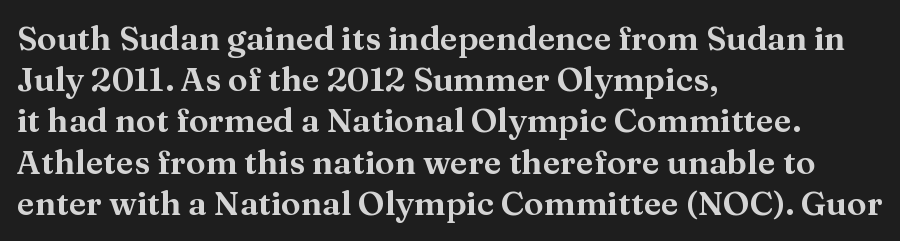
The image shows 33 px serif type, upright; set left-aligned, normal line spacing (1.25x), normal letter spacing, not underlined; medium stroke contrast and a medium x-height.
